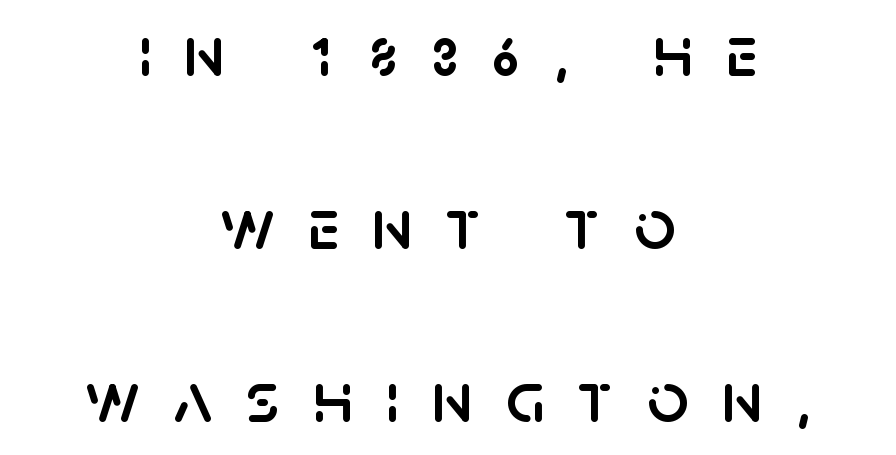
{"serif": "no", "italic": "no", "width": "normal", "stroke_contrast": "low", "x_height": "large", "monospaced": "no", "underline": "no", "align": "center", "line_spacing": "loose", "line_spacing_ratio": 2.37, "letter_spacing": "wide", "letter_spacing_em": 0.45, "glyph_px": 73}
